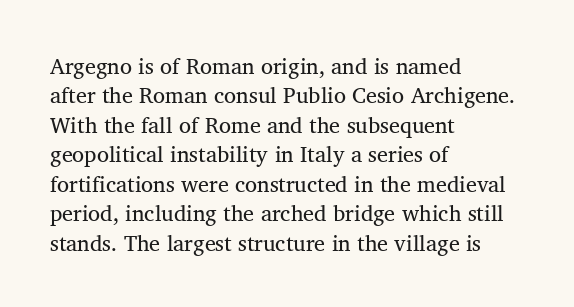
Beneath every word, the page is bare. Caption: multi-line text, flush left, ragged right. In terms of leading, this rendering sits right in the middle. This rendering leaves character spacing at its baseline value.
